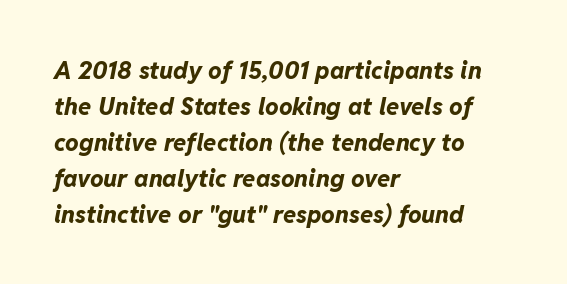
Q: Is the text bold? A: Yes.
Q: Is the text italic (slanted)? A: Yes, it leans right by about 11 degrees.
Q: Is the text underlined? A: No.
Q: How is the paragraph aligned? A: Left-aligned.
Q: Is the spacing between letters normal or unusually wide? A: Normal.
Q: Is the spacing between lines tight, normal or loose? A: Normal.
